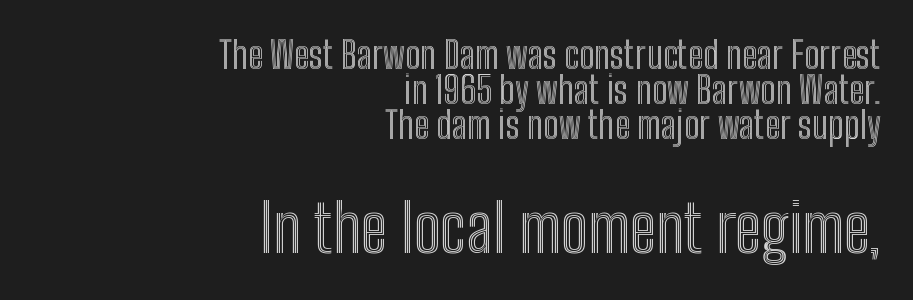
The image shows 65 px condensed type, upright; set right-aligned, tight line spacing (0.95x), normal letter spacing, not underlined; the second (bottom) block is 1.76x larger; a medium x-height.
